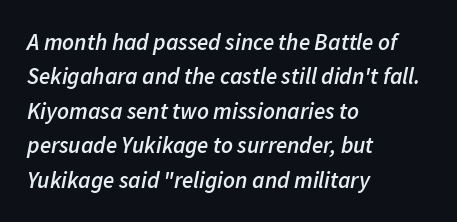
{"italic": "yes", "lean": "right", "slant_degrees": 11, "bold": "semi", "underline": "no", "align": "left", "line_spacing": "normal", "line_spacing_ratio": 1.5, "letter_spacing": "normal", "letter_spacing_em": 0.0, "glyph_px": 23}
